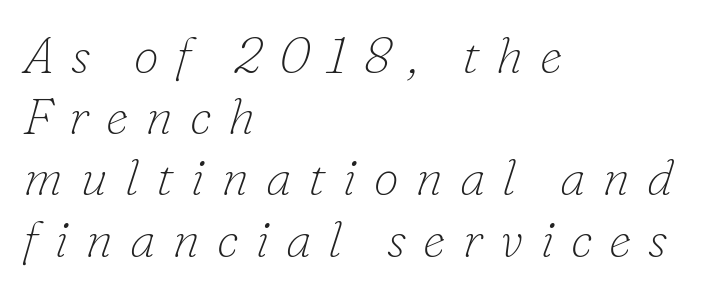
Q: Is the text bold? A: No.
Q: Is the text italic (slanted)? A: Yes, it leans right by about 16 degrees.
Q: Is the typeface a serif or a sans-serif typeface? A: Serif.
Q: Is the text underlined? A: No.
Q: How is the paragraph aligned? A: Left-aligned.
Q: Is the spacing between letters normal or unusually wide? A: Unusually wide.
Q: Width (condensed, normal, or wide)? A: Normal.
Q: Stroke contrast? A: Low.
Q: x-height? A: Small.
Q: Monospaced? A: No.
